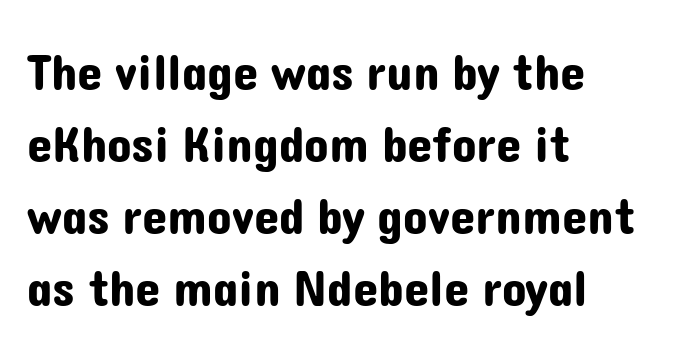
Q: Is the text italic (slanted)? A: No, it is upright.
Q: Is the typeface a serif or a sans-serif typeface? A: Sans-serif.
Q: Is the text underlined? A: No.
Q: How is the paragraph aligned? A: Left-aligned.
Q: Is the spacing between letters normal or unusually wide? A: Normal.
Q: Is the spacing between lines tight, normal or loose? A: Normal.
Q: Width (condensed, normal, or wide)? A: Normal.
Q: Stroke contrast? A: Low.
Q: x-height? A: Medium.
Q: Monospaced? A: No.
